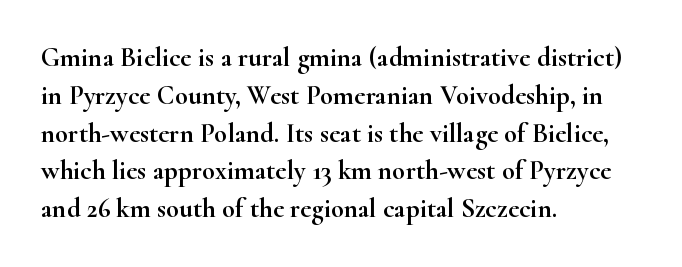
The image shows 27 px text type, upright; set left-aligned, normal line spacing (1.4x), normal letter spacing, not underlined.
